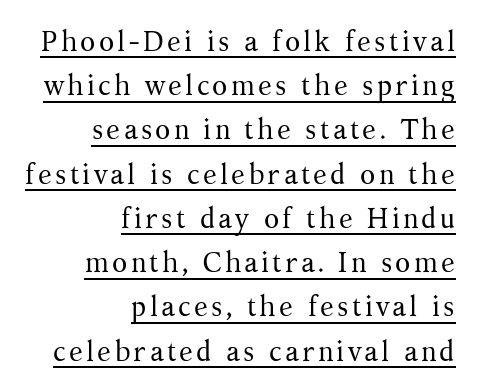
Q: Is the text bold? A: No.
Q: Is the text italic (slanted)? A: No, it is upright.
Q: Is the typeface a serif or a sans-serif typeface? A: Serif.
Q: Is the text underlined? A: Yes.
Q: How is the paragraph aligned? A: Right-aligned.
Q: Is the spacing between lines tight, normal or loose? A: Normal.
Q: Width (condensed, normal, or wide)? A: Normal.
Q: Stroke contrast? A: Medium.
Q: x-height? A: Medium.
Q: Monospaced? A: No.
